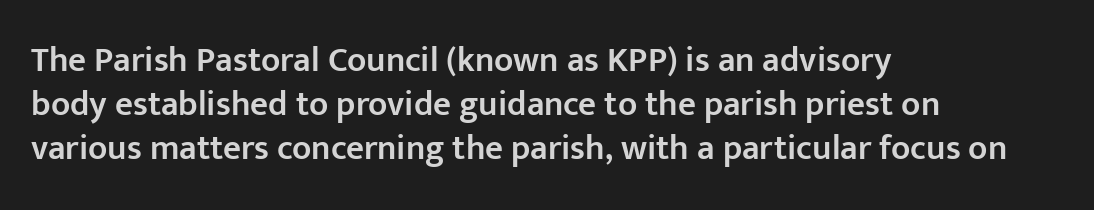
Q: Is the text bold? A: Semi-bold.
Q: Is the text italic (slanted)? A: No, it is upright.
Q: Is the typeface a serif or a sans-serif typeface? A: Sans-serif.
Q: Is the text underlined? A: No.
Q: How is the paragraph aligned? A: Left-aligned.
Q: Is the spacing between letters normal or unusually wide? A: Normal.
Q: Is the spacing between lines tight, normal or loose? A: Normal.
Q: Width (condensed, normal, or wide)? A: Normal.
Q: Stroke contrast? A: Low.
Q: x-height? A: Medium.
Q: Monospaced? A: No.
